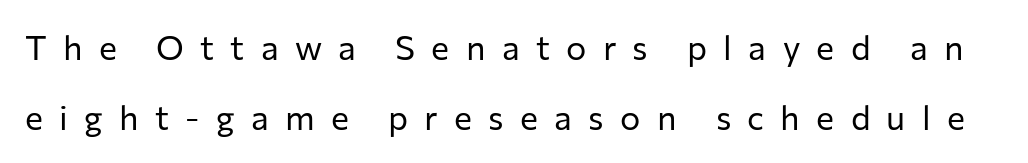
The image shows 34 px regular-weight sans-serif type, upright; set loose line spacing (2.06x), unusually wide letter spacing (+0.48 em), not underlined; low stroke contrast and a medium x-height.
